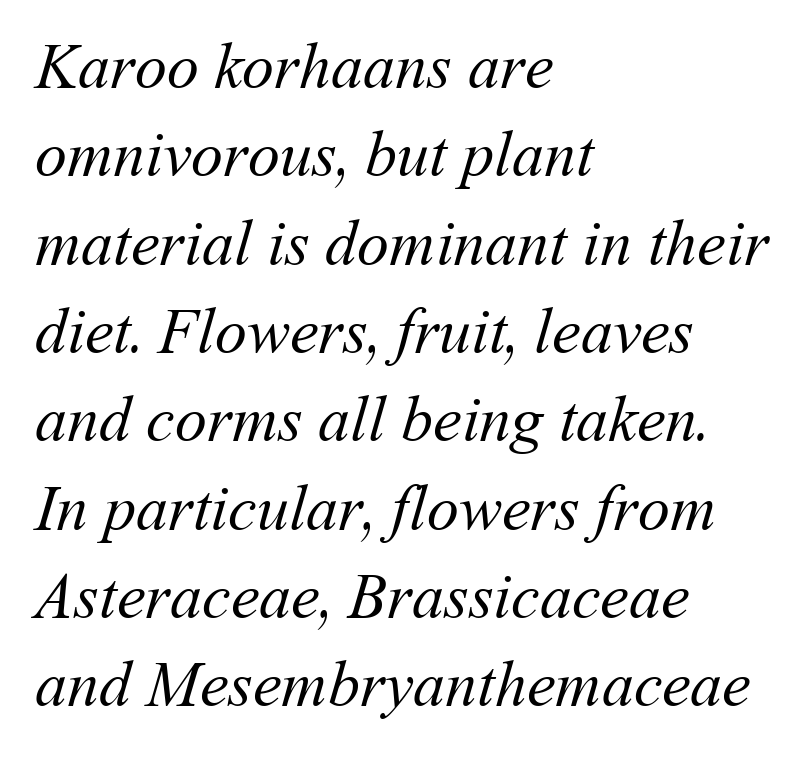
Regarding leading, the lines here are spaced in the standard way. Glance below the letters and you will spot only blank space. The face used here is proportionally spaced, like ordinary book or web type. Weight: in the light-to-regular range. Caption: standard tracking, unaltered. Casual observation: everything's shoved over to the left.
